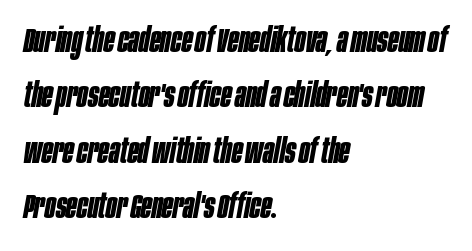
Q: Is the text bold? A: Yes.
Q: Is the text italic (slanted)? A: Yes, it leans right by about 10 degrees.
Q: Is the text underlined? A: No.
Q: How is the paragraph aligned? A: Left-aligned.
Q: Is the spacing between letters normal or unusually wide? A: Normal.
Q: Is the spacing between lines tight, normal or loose? A: Normal.
Q: Width (condensed, normal, or wide)? A: Condensed.
Q: Stroke contrast? A: Low.
Q: x-height? A: Large.
Q: Monospaced? A: No.
